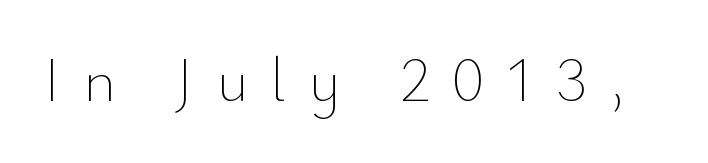
{"italic": "no", "bold": "no", "weight": "thin", "width": "normal", "stroke_contrast": "low", "x_height": "small", "monospaced": "no", "underline": "no", "letter_spacing": "wide", "letter_spacing_em": 0.34, "glyph_px": 63}
